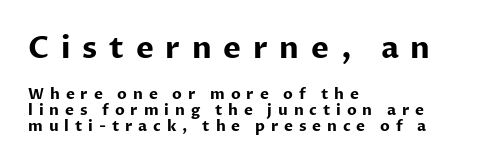
Q: Is the text bold? A: Yes.
Q: Is the text italic (slanted)? A: No, it is upright.
Q: Is the typeface a serif or a sans-serif typeface? A: Sans-serif.
Q: Is the text underlined? A: No.
Q: How is the paragraph aligned? A: Left-aligned.
Q: Is the spacing between letters normal or unusually wide? A: Unusually wide.
Q: Is the spacing between lines tight, normal or loose? A: Tight.
Q: Which block of text is set in a larger size, the first (top) or the second (bottom)? A: The first (top) one.
Q: Width (condensed, normal, or wide)? A: Normal.
Q: Stroke contrast? A: Low.
Q: x-height? A: Medium.
Q: Monospaced? A: No.
